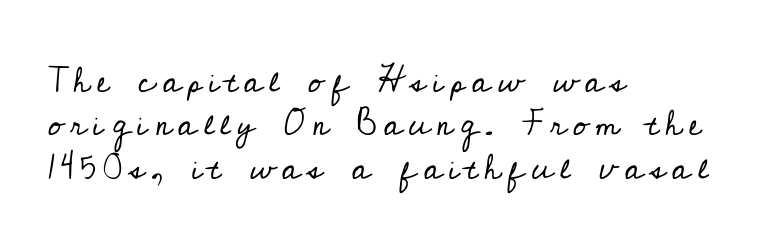
A typesetter would call this proportional, since set widths differ per character. Stems here are at most as thick as an everyday book face. The strip under each line holds only bare page.
